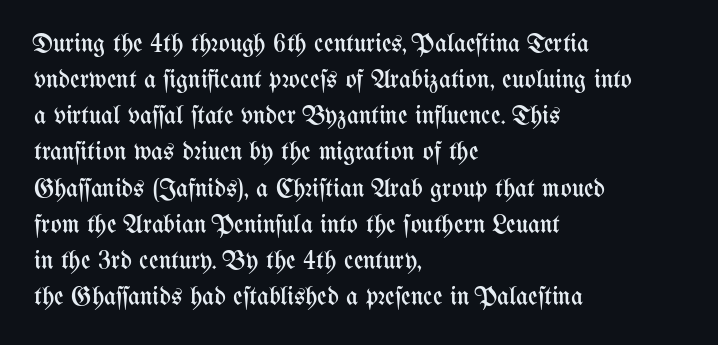
Q: Is the text bold? A: No.
Q: Is the text italic (slanted)? A: No, it is upright.
Q: Is the text underlined? A: No.
Q: How is the paragraph aligned? A: Left-aligned.
Q: Is the spacing between letters normal or unusually wide? A: Normal.
Q: Is the spacing between lines tight, normal or loose? A: Normal.
